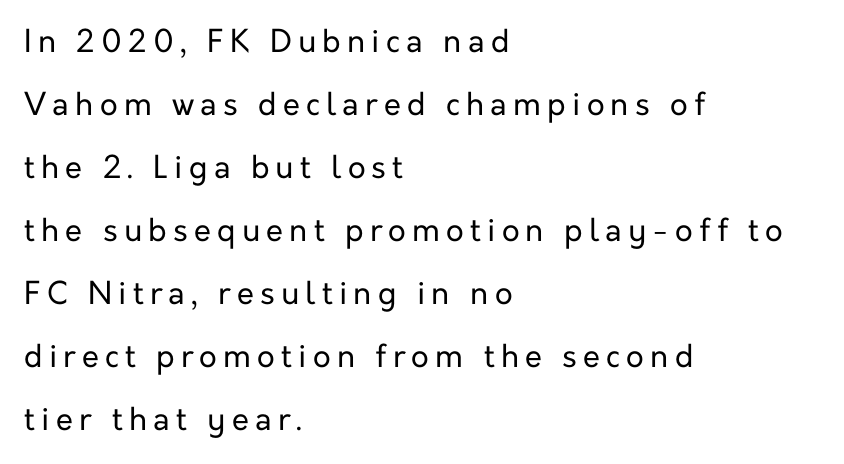
The image shows 31 px regular-weight sans-serif type, upright; set left-aligned, loose line spacing (2.03x), unusually wide letter spacing (+0.2 em), not underlined; low stroke contrast and a medium x-height.
